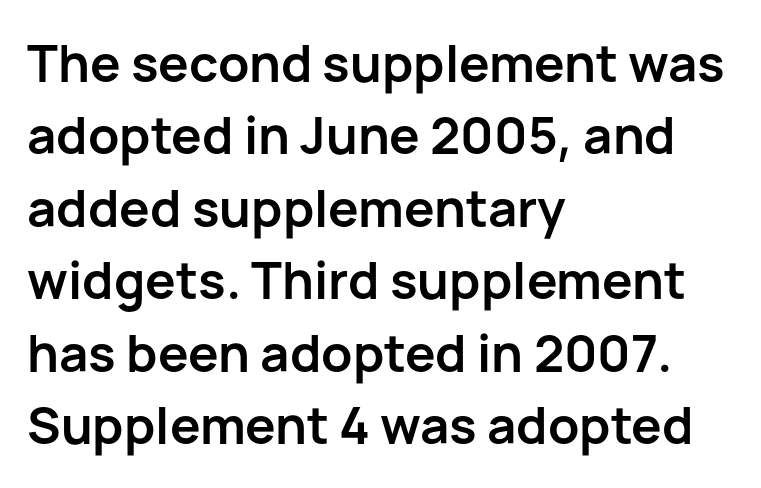
The typesetting leans heavy: a genuine bold. Letter spacing: default. Unmarked baselines from the first word to the last. Compared with typical paragraphs, the rows here are spaced about the same.
